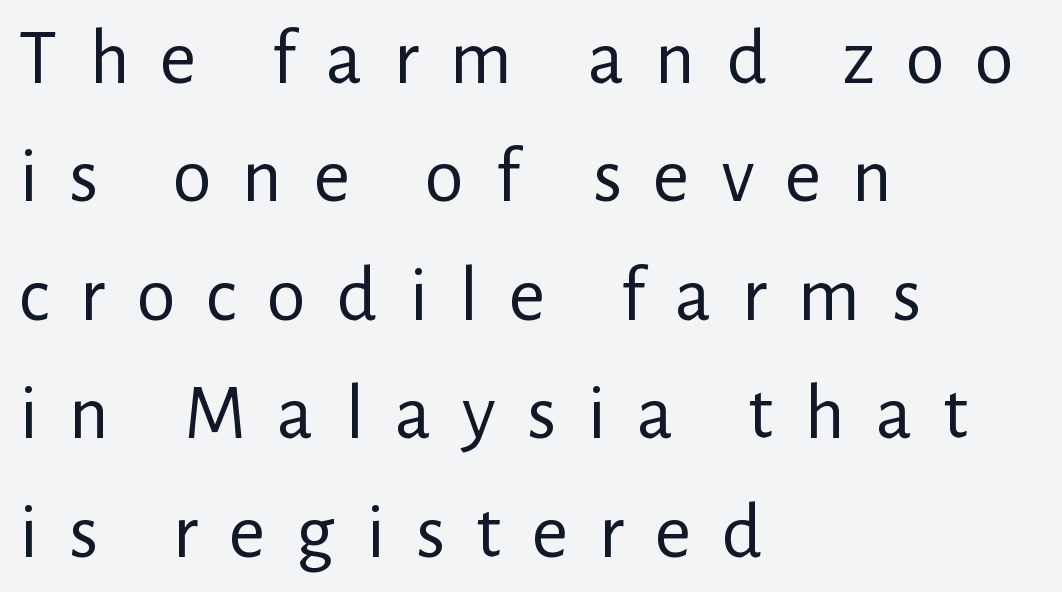
{"serif": "no", "italic": "no", "bold": "no", "weight": "regular", "width": "normal", "stroke_contrast": "low", "x_height": "medium", "monospaced": "no", "underline": "no", "align": "left", "line_spacing": "normal", "line_spacing_ratio": 1.5, "letter_spacing": "wide", "letter_spacing_em": 0.39, "glyph_px": 79}
